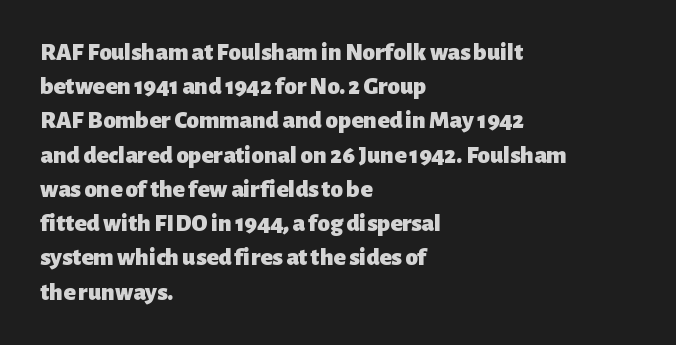
The image shows 25 px bold type, upright; set left-aligned, normal line spacing (1.37x), normal letter spacing, not underlined.
